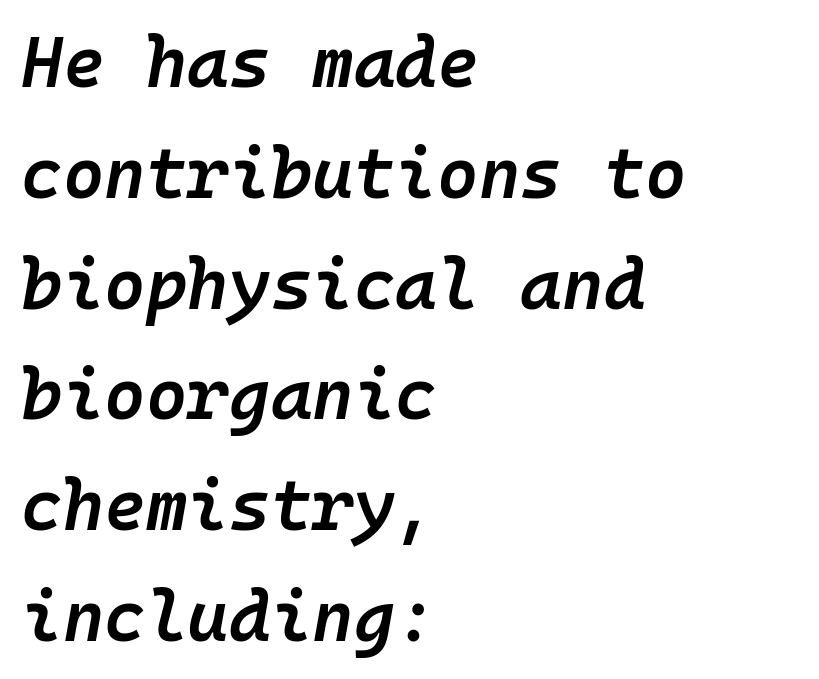
{"italic": "yes", "lean": "right", "slant_degrees": 10, "bold": "semi", "weight": "semibold", "width": "normal", "stroke_contrast": "low", "x_height": "medium", "monospaced": "yes", "underline": "no", "align": "left", "line_spacing": "normal", "line_spacing_ratio": 1.56, "letter_spacing": "normal", "letter_spacing_em": 0.0, "glyph_px": 71}
